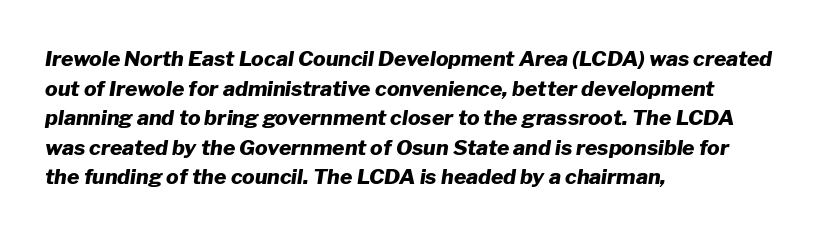
The image shows 21 px bold type, italic (leaning right); set left-aligned, normal line spacing (1.41x), normal letter spacing, not underlined.
